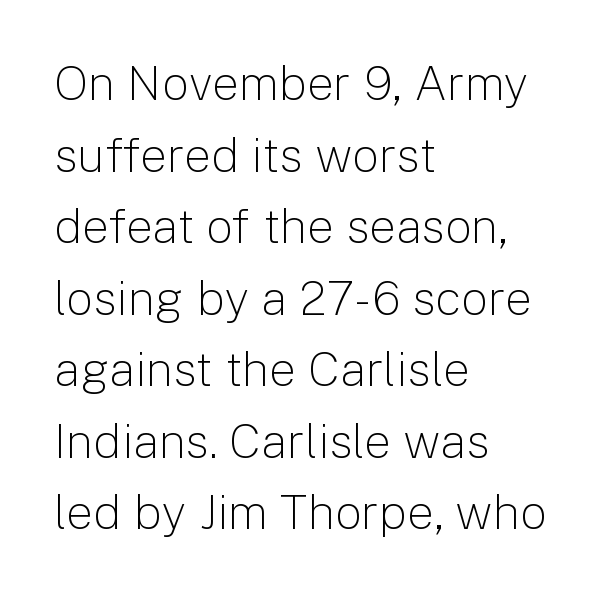
The image shows 48 px light sans-serif type, upright; set left-aligned, normal line spacing (1.49x), normal letter spacing, not underlined; low stroke contrast and a medium x-height.
